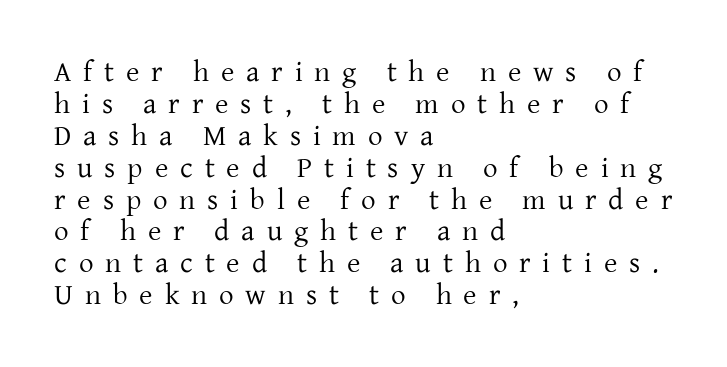
The image shows 29 px regular-weight serif type, upright; set left-aligned, tight line spacing (1.1x), unusually wide letter spacing (+0.41 em), not underlined; low stroke contrast and a medium x-height.
